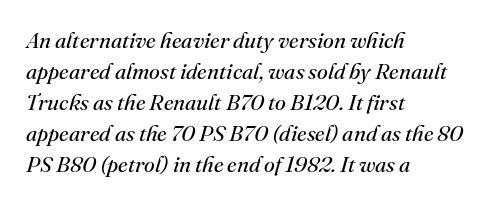
{"italic": "yes", "lean": "right", "slant_degrees": 16, "bold": "no", "underline": "no", "align": "left", "line_spacing": "normal", "line_spacing_ratio": 1.41, "letter_spacing": "normal", "letter_spacing_em": 0.0, "glyph_px": 22}
